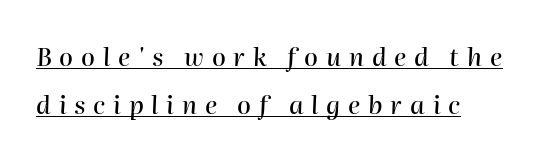
The image shows 25 px text type, italic (leaning right); set left-aligned, loose line spacing (1.92x), unusually wide letter spacing (+0.31 em), underlined.
